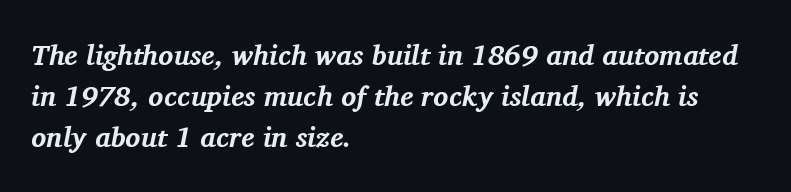
Q: Is the text bold? A: Yes.
Q: Is the text italic (slanted)? A: Yes, it leans right by about 11 degrees.
Q: Is the typeface a serif or a sans-serif typeface? A: Serif.
Q: Is the text underlined? A: No.
Q: How is the paragraph aligned? A: Left-aligned.
Q: Is the spacing between letters normal or unusually wide? A: Normal.
Q: Is the spacing between lines tight, normal or loose? A: Normal.
Q: Width (condensed, normal, or wide)? A: Normal.
Q: Stroke contrast? A: Medium.
Q: x-height? A: Medium.
Q: Monospaced? A: No.
